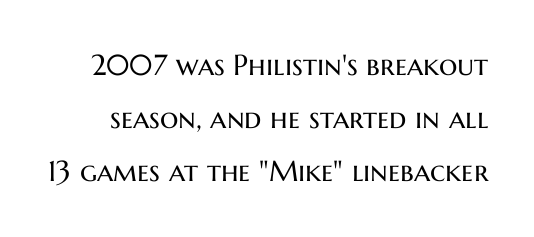
The image shows 29 px regular-weight sans-serif type, upright; set line spacing 1.83x, normal letter spacing, not underlined; medium stroke contrast and a medium x-height.
